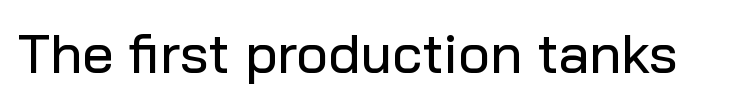
Is this a fixed-width face? No — the glyphs have proportional, varying widths. Font category for this specimen: sans-serif. Descenders are the only things crossing below the line. Ordinary non-slanted type is in use.
